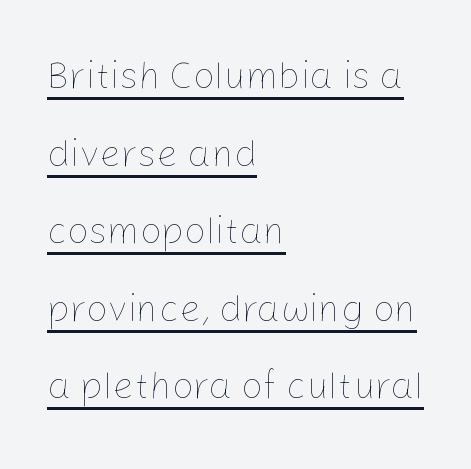
The image shows 38 px thin type, upright; set left-aligned, loose line spacing (2.04x), normal letter spacing, underlined; low stroke contrast and a medium x-height.
